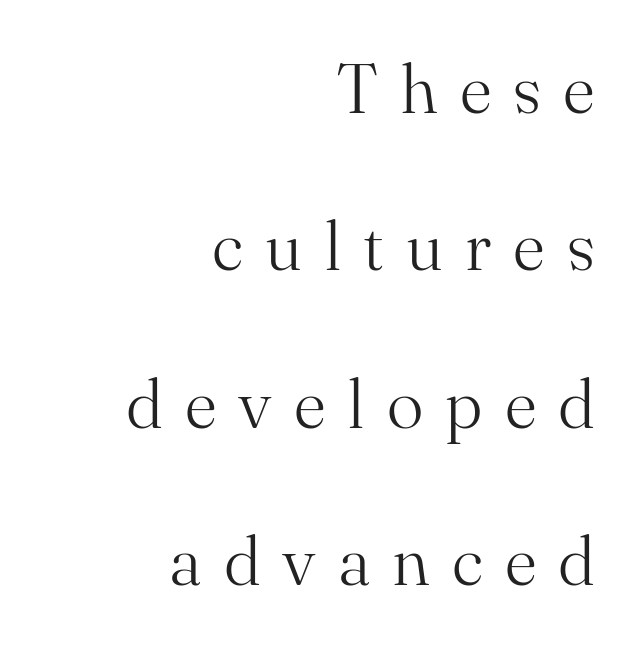
Q: Is the text bold? A: No.
Q: Is the text italic (slanted)? A: No, it is upright.
Q: Is the typeface a serif or a sans-serif typeface? A: Serif.
Q: Is the text underlined? A: No.
Q: How is the paragraph aligned? A: Right-aligned.
Q: Is the spacing between letters normal or unusually wide? A: Unusually wide.
Q: Is the spacing between lines tight, normal or loose? A: Loose.
Q: Width (condensed, normal, or wide)? A: Normal.
Q: Stroke contrast? A: Medium.
Q: x-height? A: Small.
Q: Monospaced? A: No.
